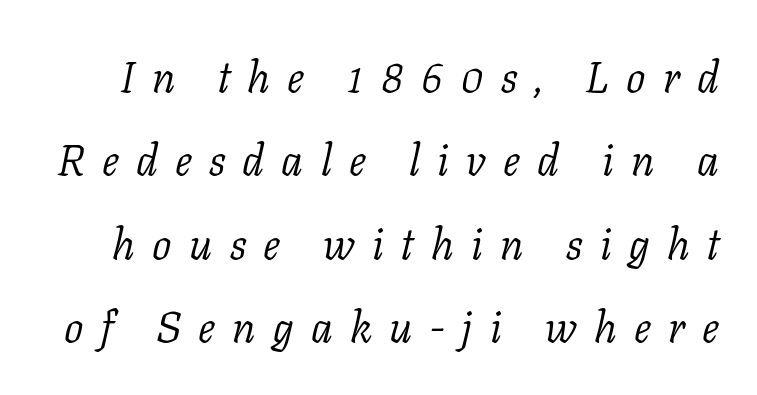
Q: Is the text bold? A: No.
Q: Is the text italic (slanted)? A: Yes, it leans right by about 11 degrees.
Q: Is the typeface a serif or a sans-serif typeface? A: Serif.
Q: Is the text underlined? A: No.
Q: Is the spacing between letters normal or unusually wide? A: Unusually wide.
Q: Is the spacing between lines tight, normal or loose? A: Loose.
Q: Width (condensed, normal, or wide)? A: Normal.
Q: Stroke contrast? A: Low.
Q: x-height? A: Medium.
Q: Monospaced? A: No.
